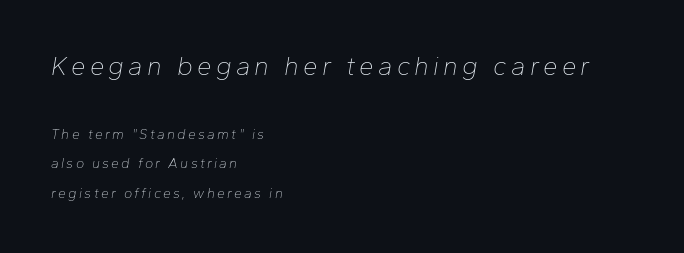
The letterforms sit at book weight or below. Casual observation: everything's shoved over to the left. Type size steps down from the first block to the second. The passage shown is not underscored anywhere. The lettering tilts uniformly, giving the passage an italic look.
